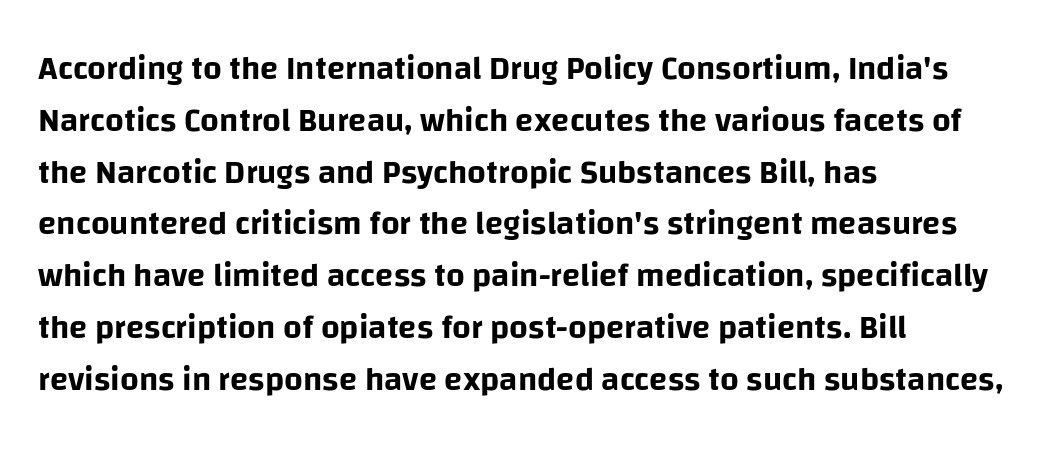
The image shows 33 px sans-serif type, upright; set left-aligned, normal line spacing (1.57x), normal letter spacing, not underlined; low stroke contrast and a large x-height.
